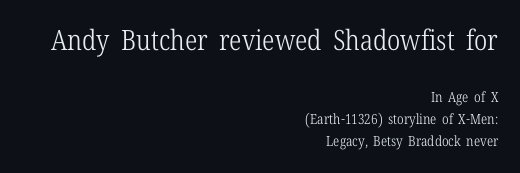
The strokes carry an ordinary text weight at most. A typesetter would call this proportional, since set widths differ per character. Honestly, there is no underline to notice here at all. The passage shown is typeset with a serif family. Successive baselines arrive at the customary interval.
